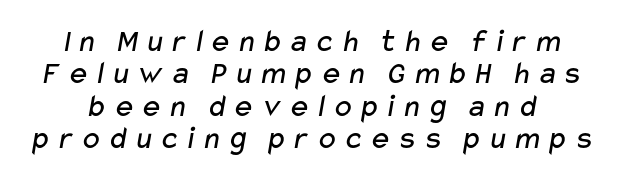
Grotesque or geometric, the face here clearly has no serifs. Underline: absent. Vertically, the passage feels compressed, each row crowding the next. Note the varied advance widths — an 'i' is clearly narrower than an 'm'. Stroke mass is kept to a normal reading level or below.
